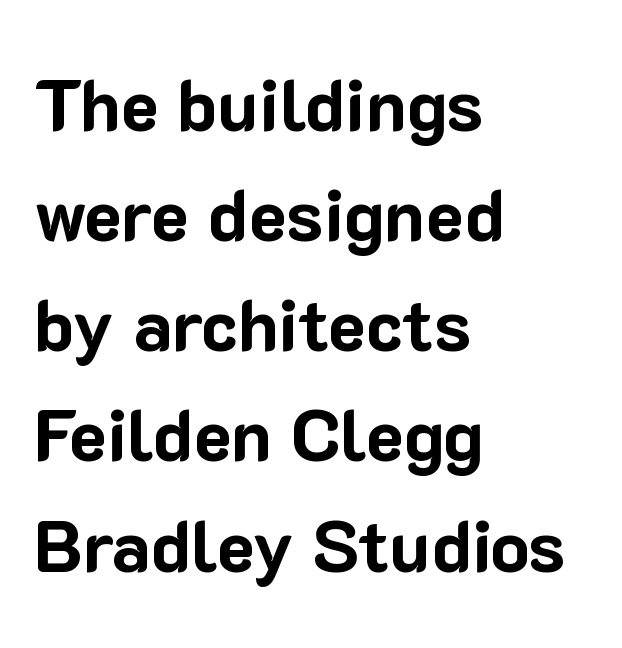
The image shows 72 px bold sans-serif type, upright; set left-aligned, normal line spacing (1.53x), normal letter spacing, not underlined; low stroke contrast and a medium x-height.
